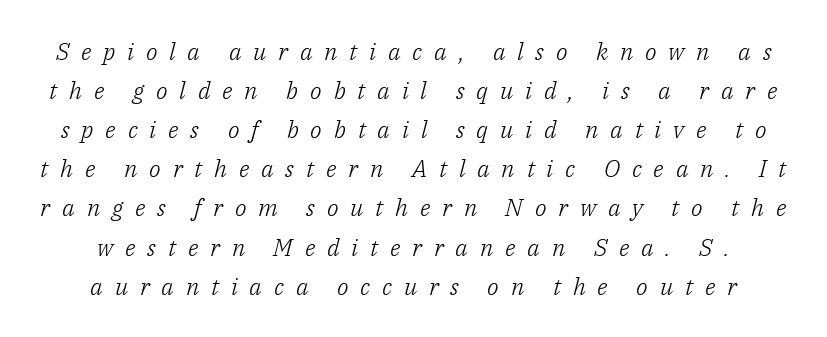
Is the type heavy? It reads as light-to-regular instead. The text carries the slant typical of an italic or oblique font. This rendering features lettering with no underline. Vertical spacing — default. Compared with typical body copy, the letter spacing here is much looser.
